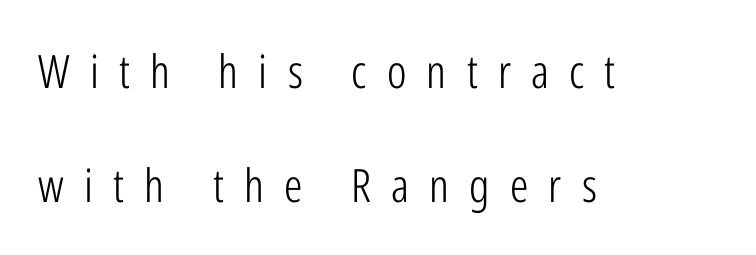
{"serif": "no", "italic": "no", "bold": "no", "weight": "light", "width": "condensed", "stroke_contrast": "low", "x_height": "medium", "monospaced": "no", "underline": "no", "align": "left", "line_spacing": "loose", "line_spacing_ratio": 2.48, "letter_spacing": "wide", "letter_spacing_em": 0.44, "glyph_px": 46}
